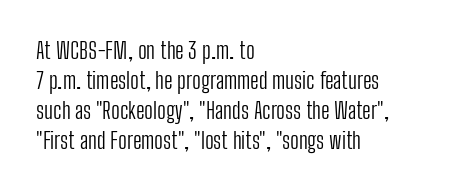
The lines are quadded left. The font sits on the lighter half of the weight spectrum, regular included. Tracking here is standard; glyphs follow each other at the usual distance. Italic? Not at all — the glyphs are vertical. Rule under the text: the space is simply empty.
